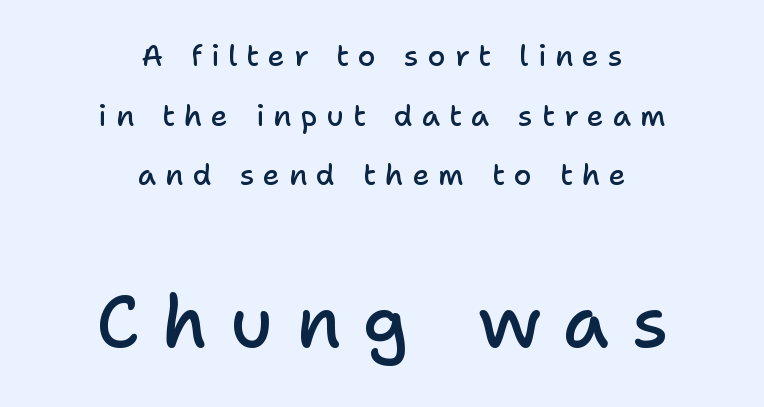
Q: Is the text bold? A: Semi-bold.
Q: Is the text italic (slanted)? A: No, it is upright.
Q: Is the typeface a serif or a sans-serif typeface? A: Sans-serif.
Q: Is the text underlined? A: No.
Q: How is the paragraph aligned? A: Centered.
Q: Is the spacing between letters normal or unusually wide? A: Unusually wide.
Q: Is the spacing between lines tight, normal or loose? A: Loose.
Q: Which block of text is set in a larger size, the first (top) or the second (bottom)? A: The second (bottom) one.
Q: Width (condensed, normal, or wide)? A: Normal.
Q: Stroke contrast? A: Low.
Q: x-height? A: Medium.
Q: Monospaced? A: No.
